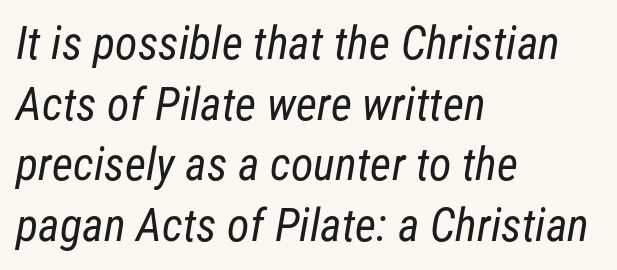
{"serif": "no", "bold": "no", "weight": "regular", "width": "condensed", "stroke_contrast": "low", "x_height": "medium", "monospaced": "no", "underline": "no", "align": "left", "line_spacing": "normal", "line_spacing_ratio": 1.32, "letter_spacing": "normal", "letter_spacing_em": 0.0, "glyph_px": 46}
